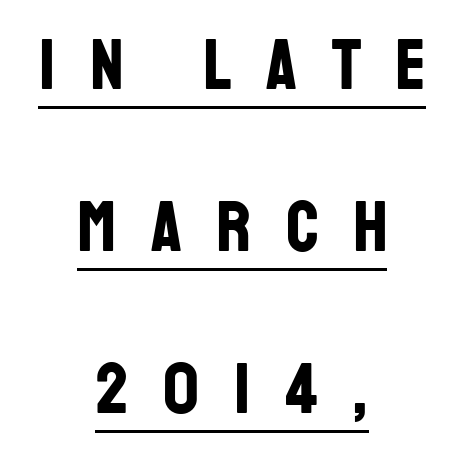
Observe the absence of serifs on each vertical stroke in this sample. Is there any slant? The stems are plumb. Honestly, the letter spacing is so wide it's the main thing you notice. Short and long lines alike share a common midpoint. Set as a true bold cut, around the 700 mark.
